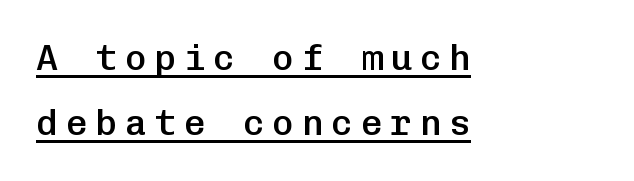
{"serif": "no", "italic": "no", "bold": "semi", "weight": "semibold", "width": "normal", "stroke_contrast": "low", "x_height": "medium", "monospaced": "yes", "underline": "yes", "align": "left", "line_spacing_ratio": 1.81, "letter_spacing": "wide", "letter_spacing_em": 0.22, "glyph_px": 36}
